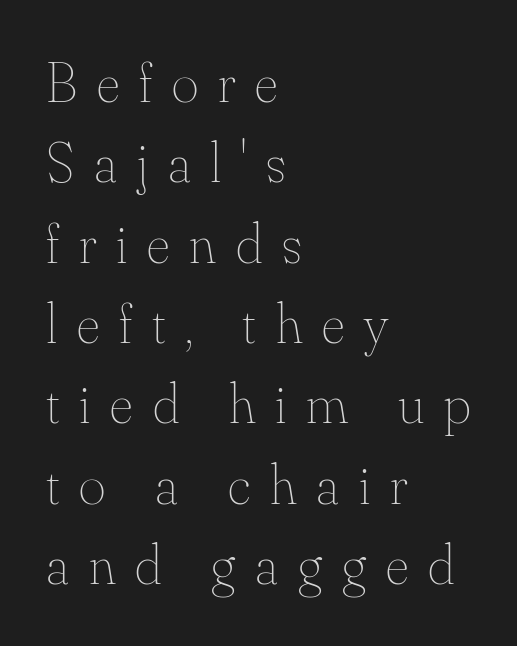
{"italic": "no", "bold": "no", "weight": "thin", "width": "normal", "stroke_contrast": "medium", "x_height": "small", "monospaced": "no", "underline": "no", "align": "left", "line_spacing": "normal", "line_spacing_ratio": 1.41, "letter_spacing": "wide", "letter_spacing_em": 0.35, "glyph_px": 57}
